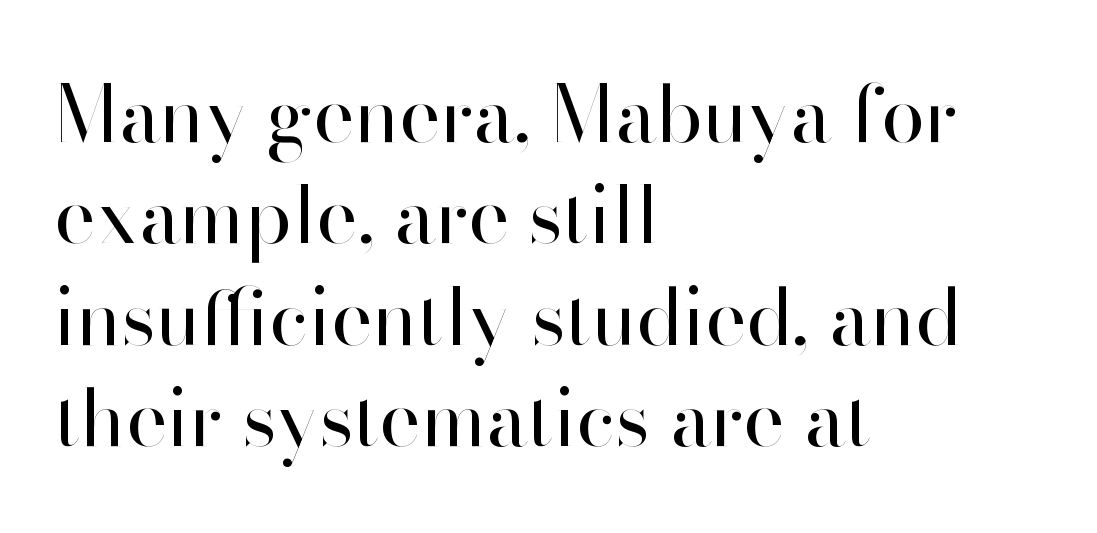
{"serif": "no", "italic": "no", "bold": "no", "weight": "regular", "width": "normal", "stroke_contrast": "high", "x_height": "small", "monospaced": "no", "underline": "no", "align": "left", "line_spacing": "normal", "line_spacing_ratio": 1.3, "letter_spacing": "normal", "letter_spacing_em": 0.0, "glyph_px": 78}
